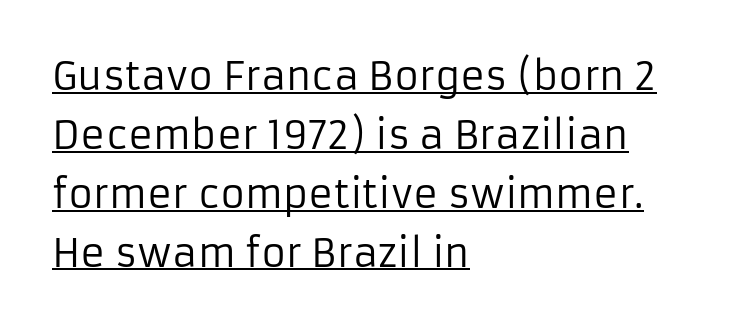
The image shows 38 px regular-weight sans-serif type, upright; set left-aligned, normal line spacing (1.55x), normal letter spacing, underlined; low stroke contrast and a medium x-height.
